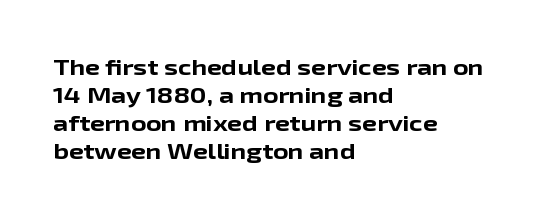
Anything drawn beneath the words? Only blank space. Evenly set lines give the paragraph a standard silhouette. In CSS terms this would be text-align: left. The font's upright variant was chosen for this text. Strokes here are thick enough to call this a true bold.
